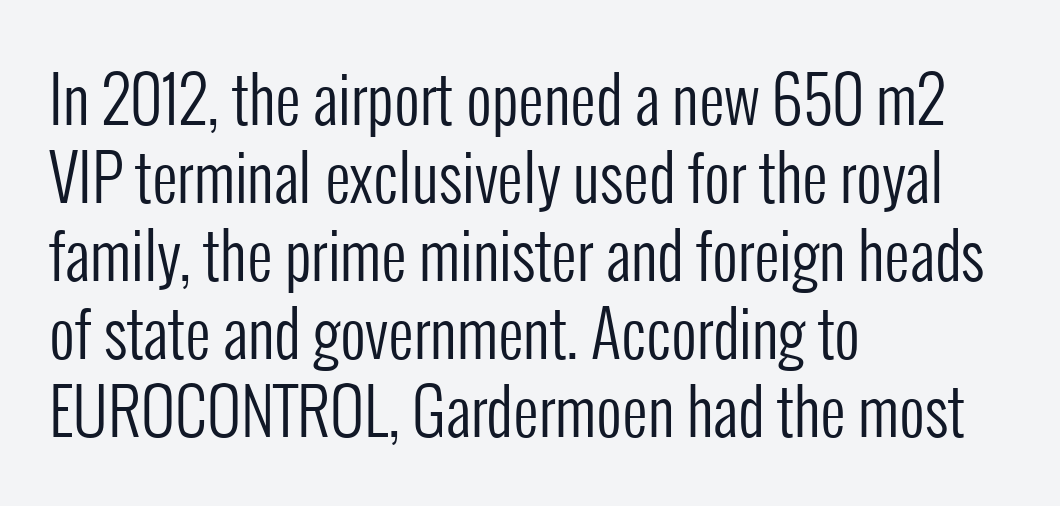
Q: Is the text bold? A: No.
Q: Is the text italic (slanted)? A: No, it is upright.
Q: Is the typeface a serif or a sans-serif typeface? A: Sans-serif.
Q: Is the text underlined? A: No.
Q: How is the paragraph aligned? A: Left-aligned.
Q: Is the spacing between letters normal or unusually wide? A: Normal.
Q: Width (condensed, normal, or wide)? A: Condensed.
Q: Stroke contrast? A: Low.
Q: x-height? A: Medium.
Q: Monospaced? A: No.
